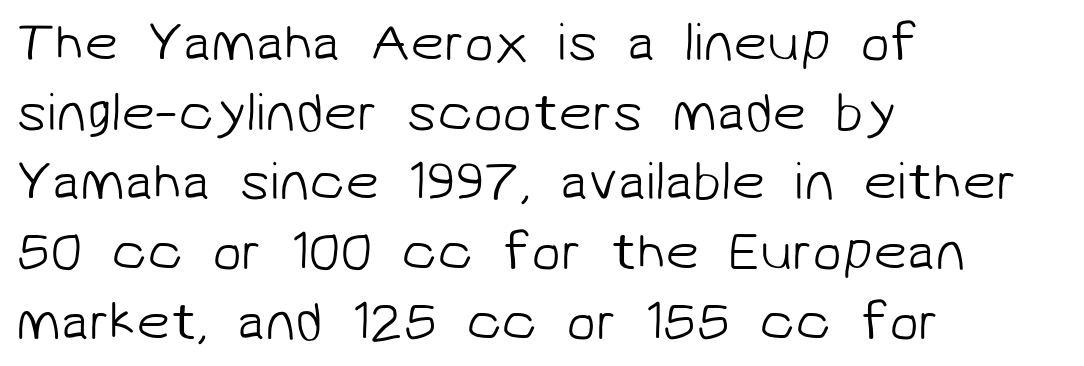
Compared with typical body copy, the letter spacing here is the same. Varying glyph widths throughout — classic text-font behaviour. Compared with a centered layout, this one pins lines to the left instead. Leading matches the norm, producing a regular column.
